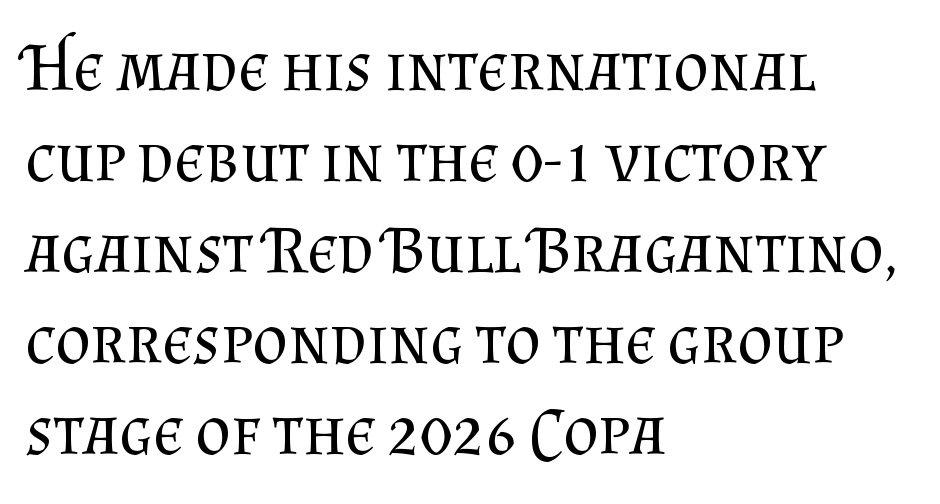
The image shows 68 px regular-weight serif type, upright; set left-aligned, normal line spacing (1.34x), normal letter spacing, not underlined; medium stroke contrast and a small x-height.
